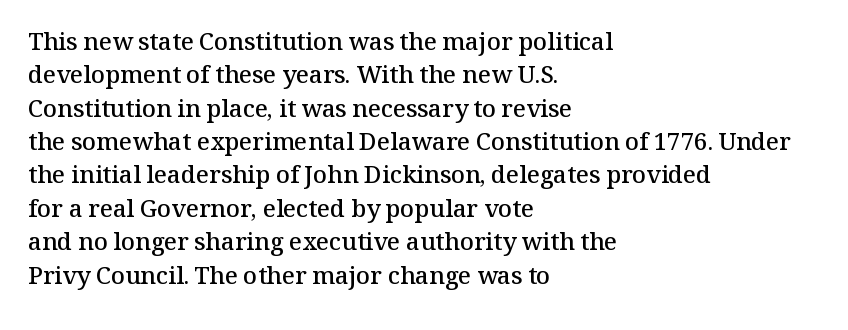
{"italic": "no", "bold": "semi", "underline": "no", "align": "left", "line_spacing": "normal", "line_spacing_ratio": 1.39, "letter_spacing": "normal", "letter_spacing_em": 0.0, "glyph_px": 24}
